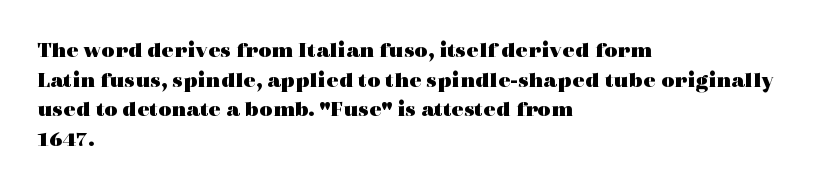
{"italic": "no", "bold": "yes", "underline": "no", "align": "left", "line_spacing": "normal", "line_spacing_ratio": 1.29, "letter_spacing": "normal", "letter_spacing_em": 0.0, "glyph_px": 23}
